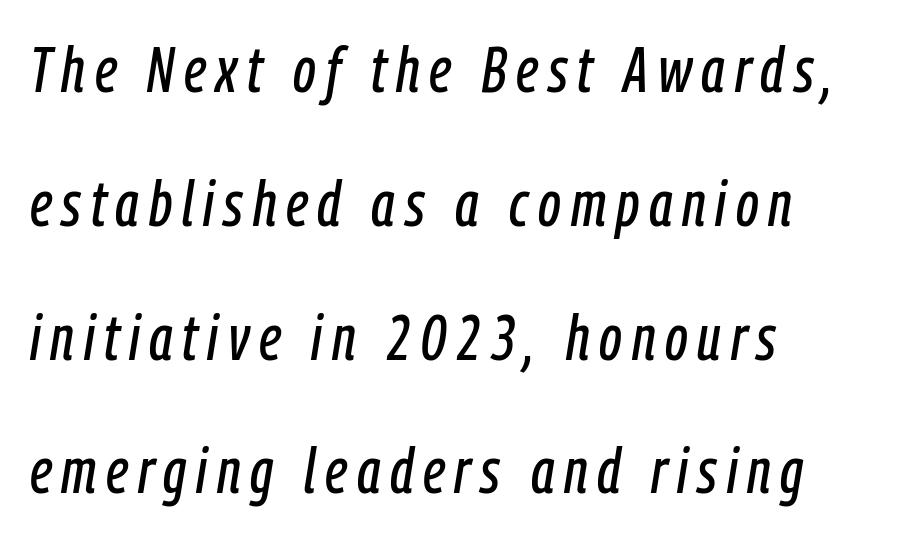
The image shows 64 px condensed type, italic (leaning right); set left-aligned, loose line spacing (2.09x), not underlined; low stroke contrast and a medium x-height.
